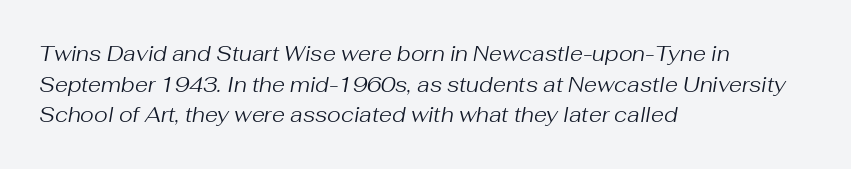
If you drew a ruler down the left edge, every line would touch it. Standard letterfit; no display-style spreading of the glyphs. The passage shown is not underscored anywhere. The lines sit at an ordinary, default distance from one another. Yep, that's italic — everything's leaning. Unbolded letterforms with no extra heft.
